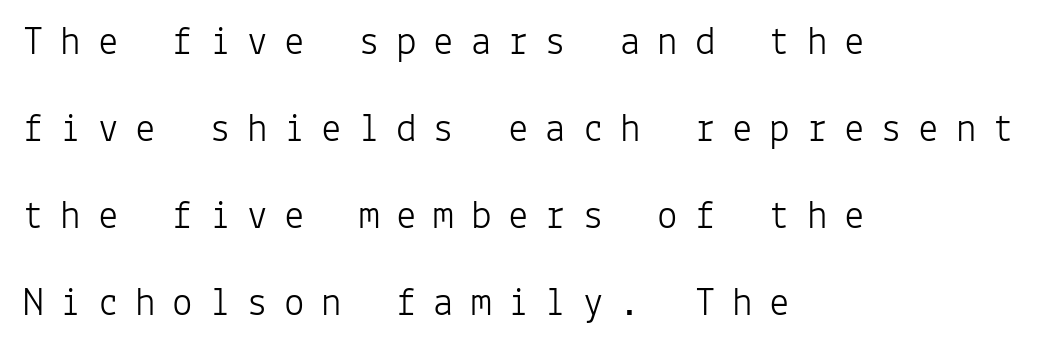
Q: Is the text bold? A: No.
Q: Is the text italic (slanted)? A: No, it is upright.
Q: Is the typeface a serif or a sans-serif typeface? A: Sans-serif.
Q: Is the text underlined? A: No.
Q: How is the paragraph aligned? A: Left-aligned.
Q: Is the spacing between letters normal or unusually wide? A: Unusually wide.
Q: Is the spacing between lines tight, normal or loose? A: Loose.
Q: Width (condensed, normal, or wide)? A: Normal.
Q: Stroke contrast? A: Low.
Q: x-height? A: Medium.
Q: Monospaced? A: Yes.
